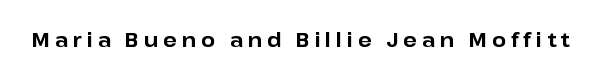
Between one letter and the next there's a generous, obvious gap. The glyphs are unaccompanied by any horizontal stroke below them. A full-strength bold gives these letters their thick strokes. A typesetter would mark this as roman, not italic.
